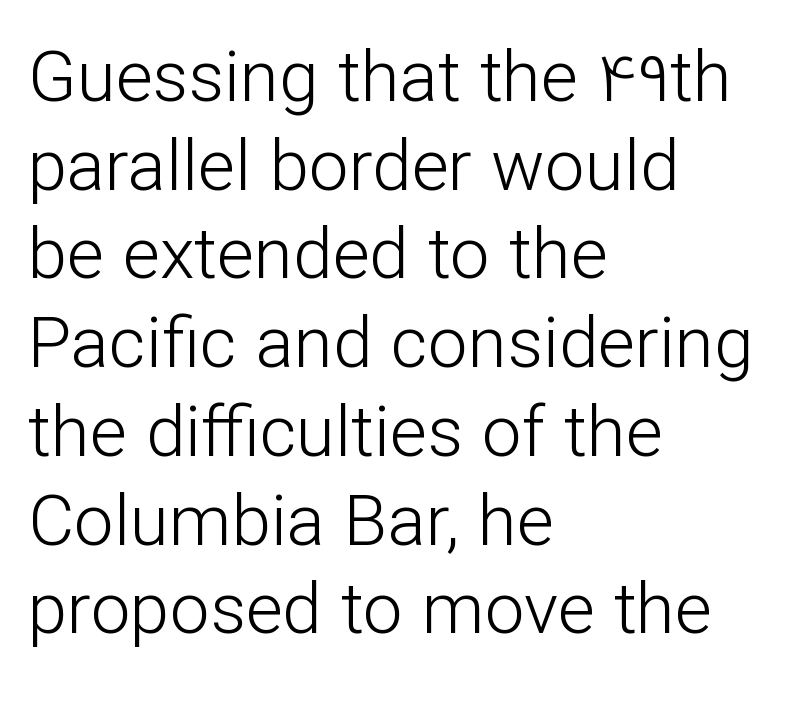
Q: Is the text bold? A: No.
Q: Is the text italic (slanted)? A: No, it is upright.
Q: Is the typeface a serif or a sans-serif typeface? A: Sans-serif.
Q: Is the text underlined? A: No.
Q: How is the paragraph aligned? A: Left-aligned.
Q: Is the spacing between letters normal or unusually wide? A: Normal.
Q: Is the spacing between lines tight, normal or loose? A: Normal.
Q: Width (condensed, normal, or wide)? A: Normal.
Q: Stroke contrast? A: Low.
Q: x-height? A: Medium.
Q: Monospaced? A: No.
